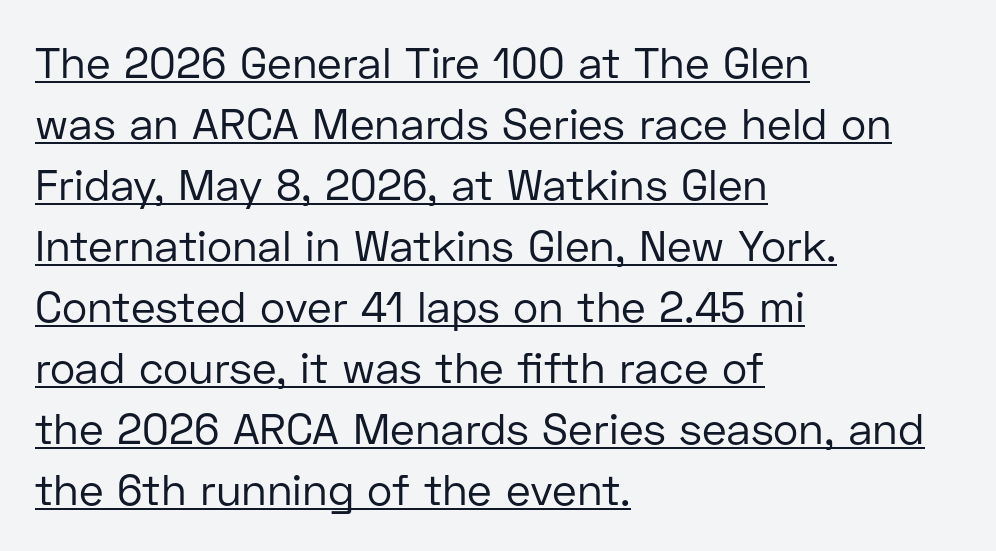
The image shows 43 px regular-weight sans-serif type, upright; set left-aligned, normal line spacing (1.42x), normal letter spacing, underlined; low stroke contrast and a medium x-height.
